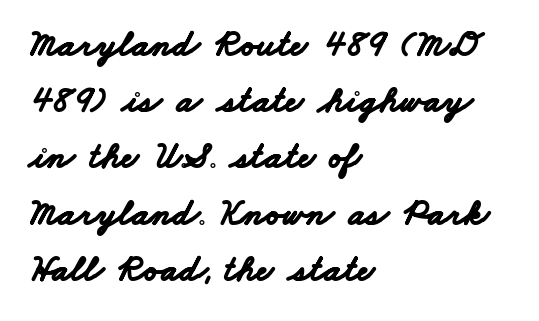
These lines sit exactly where default settings would place them. Do the characters align in a grid? No, the font is proportional. Tracking here is standard; glyphs follow each other at the usual distance. Decoration check: the copy has no underline. Emphasis by weight is at full strength: bold. Look at the bottom of the vertical strokes: they stop flat, with no serifs.
